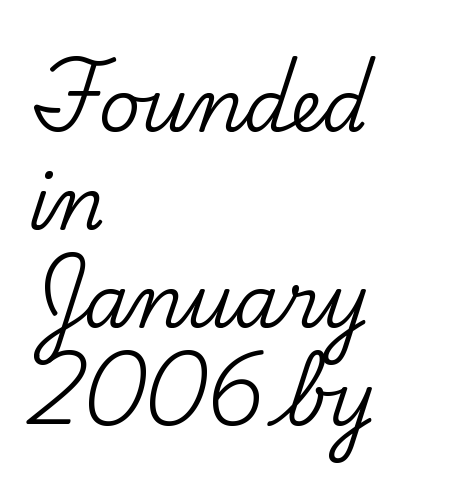
These lines are composed in type with serifs. Is this a fixed-width face? No — the glyphs have proportional, varying widths. Just letters on the line, the space beneath them empty. The rendering anchors every line to the left-hand side. The leading is moderate, giving the passage an even texture.
